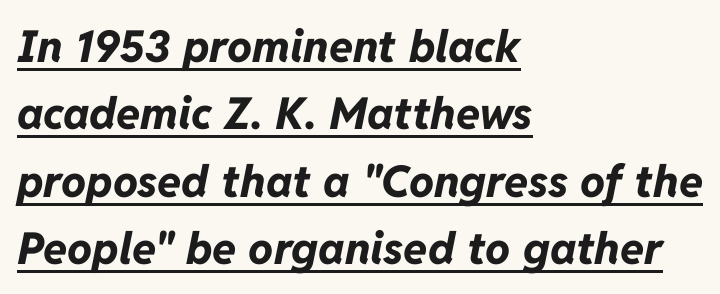
The leading is moderate, giving the passage an even texture. Tracking value appears to be zero — textbook default spacing. A classic flush-left, rag-right setting is used for this passage. An italicized treatment has been applied to the whole sample. A baseline rule has been typeset under these characters.
